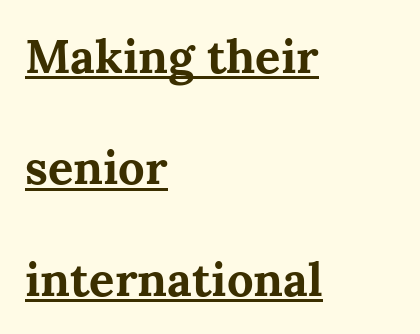
The image shows 47 px bold serif type, upright; set left-aligned, loose line spacing (2.37x), normal letter spacing, underlined; medium stroke contrast and a medium x-height.
